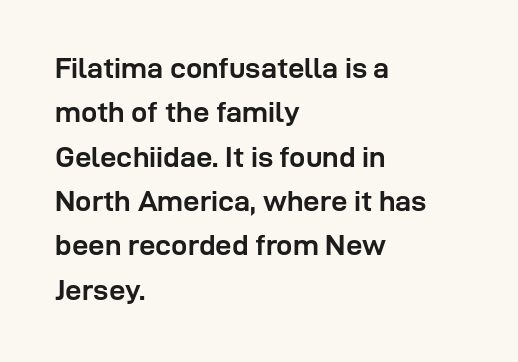
Each letter's strokes conclude bluntly, with no projecting serifs. Thick stems and heavy bowls — unmistakably bold. The type is set solid horizontally, with unmodified tracking. The rag falls on the right side of this text block. The type sits square on the baseline with zero lean. The passage shown is typed in a proportional face where columns would drift.
